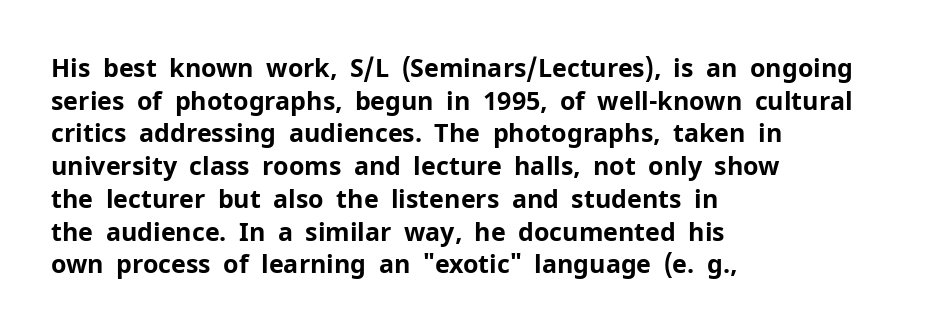
The image shows 25 px bold type, upright; set left-aligned, normal line spacing (1.31x), normal letter spacing, not underlined.
